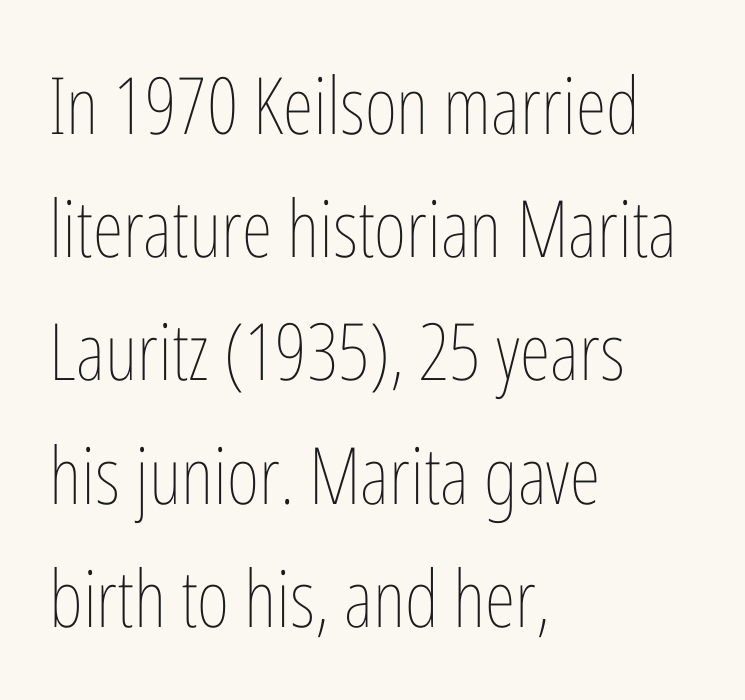
{"italic": "no", "bold": "no", "weight": "thin", "width": "condensed", "stroke_contrast": "low", "x_height": "medium", "monospaced": "no", "underline": "no", "align": "left", "line_spacing": "normal", "line_spacing_ratio": 1.56, "letter_spacing": "normal", "letter_spacing_em": 0.0, "glyph_px": 79}
